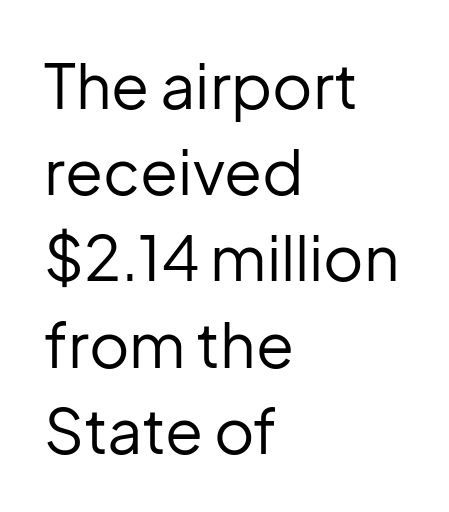
Q: Is the text bold? A: No.
Q: Is the text italic (slanted)? A: No, it is upright.
Q: Is the typeface a serif or a sans-serif typeface? A: Sans-serif.
Q: Is the text underlined? A: No.
Q: How is the paragraph aligned? A: Left-aligned.
Q: Is the spacing between letters normal or unusually wide? A: Normal.
Q: Is the spacing between lines tight, normal or loose? A: Normal.
Q: Width (condensed, normal, or wide)? A: Normal.
Q: Stroke contrast? A: Low.
Q: x-height? A: Medium.
Q: Monospaced? A: No.
